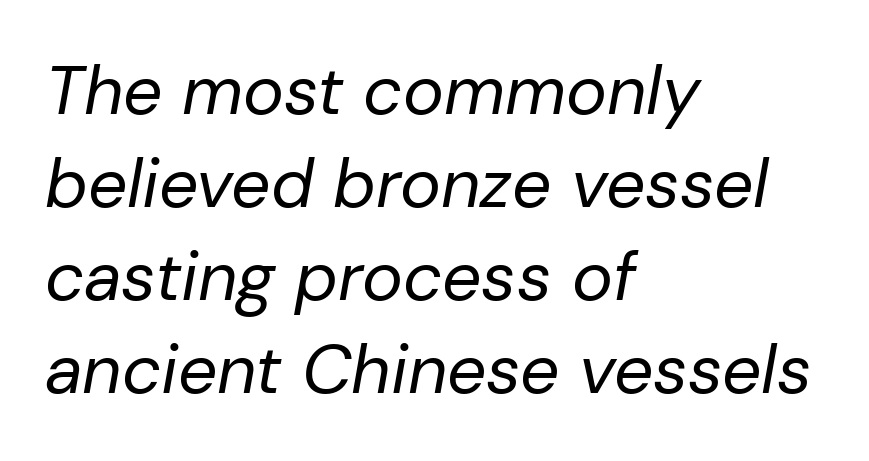
{"italic": "yes", "lean": "right", "slant_degrees": 10, "bold": "no", "weight": "regular", "width": "normal", "stroke_contrast": "low", "x_height": "medium", "monospaced": "no", "underline": "no", "align": "left", "line_spacing": "normal", "line_spacing_ratio": 1.35, "letter_spacing": "normal", "letter_spacing_em": 0.0, "glyph_px": 69}
